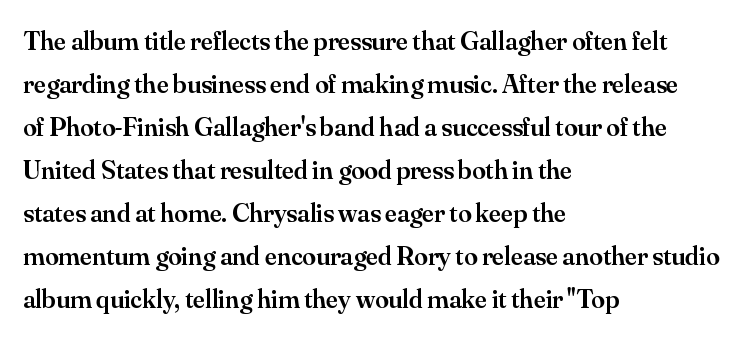
Decoration check: the copy has no underline. A classic flush-left, rag-right setting is used for this passage. Notice how descenders clear the ascenders below comfortably — that's standard leading. Tracking value appears to be zero — textbook default spacing.
